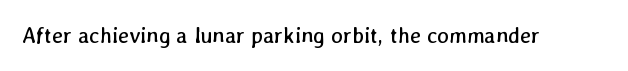
{"bold": "no", "underline": "no", "letter_spacing": "normal", "letter_spacing_em": 0.0, "glyph_px": 22}
